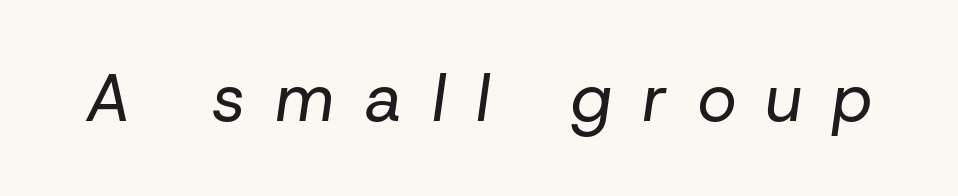
{"italic": "yes", "lean": "right", "slant_degrees": 8, "bold": "no", "weight": "regular", "width": "normal", "stroke_contrast": "low", "x_height": "medium", "monospaced": "no", "underline": "no", "letter_spacing": "wide", "letter_spacing_em": 0.46, "glyph_px": 66}
